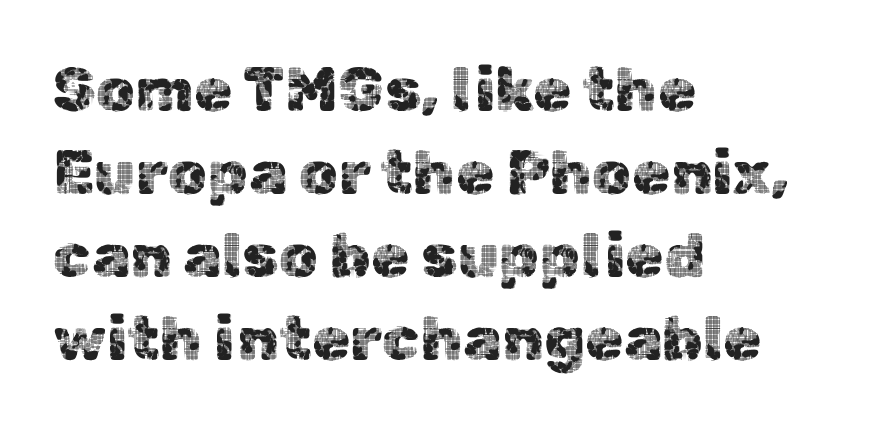
This sample has the flowing, uneven cadence of proportional lettering. Notice how the passage keeps a crisp vertical edge on the left only. What's the leading like? Ordinary, nothing unusual. Inter-character spacing is left at the font's built-in metrics. This rendering features lettering with no underline. Italic: no, the glyphs are upright roman.
